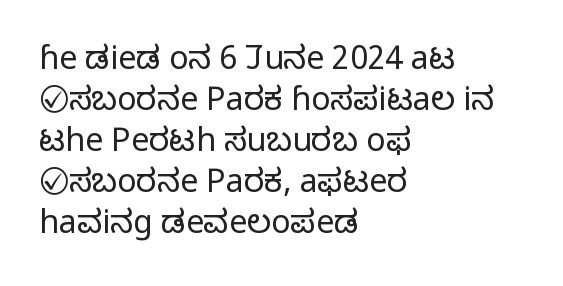
{"serif": "no", "italic": "no", "bold": "no", "weight": "light", "width": "normal", "stroke_contrast": "low", "x_height": "medium", "monospaced": "no", "underline": "no", "align": "left", "line_spacing": "normal", "line_spacing_ratio": 1.28, "letter_spacing": "normal", "letter_spacing_em": 0.0, "glyph_px": 32}
